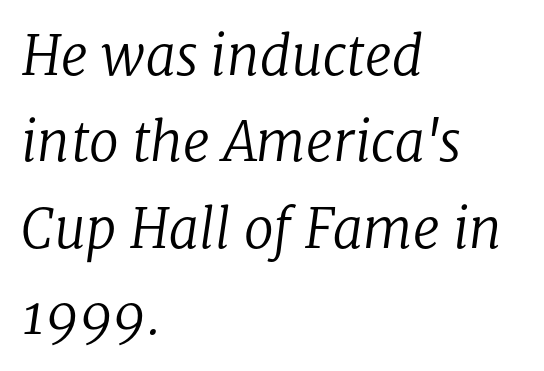
The image shows 54 px regular-weight serif type, italic (leaning right); set left-aligned, normal line spacing (1.6x), normal letter spacing, not underlined; low stroke contrast and a medium x-height.
